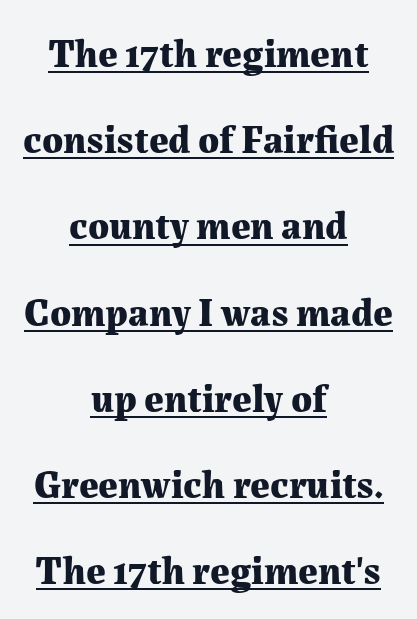
The typography opts for an upright posture over an oblique one. The letters carry serifs — small finishing strokes at the ends of their stems. Casual observation: everything's sitting right in the middle. A great deal of white space separates one row of letters from the next.
